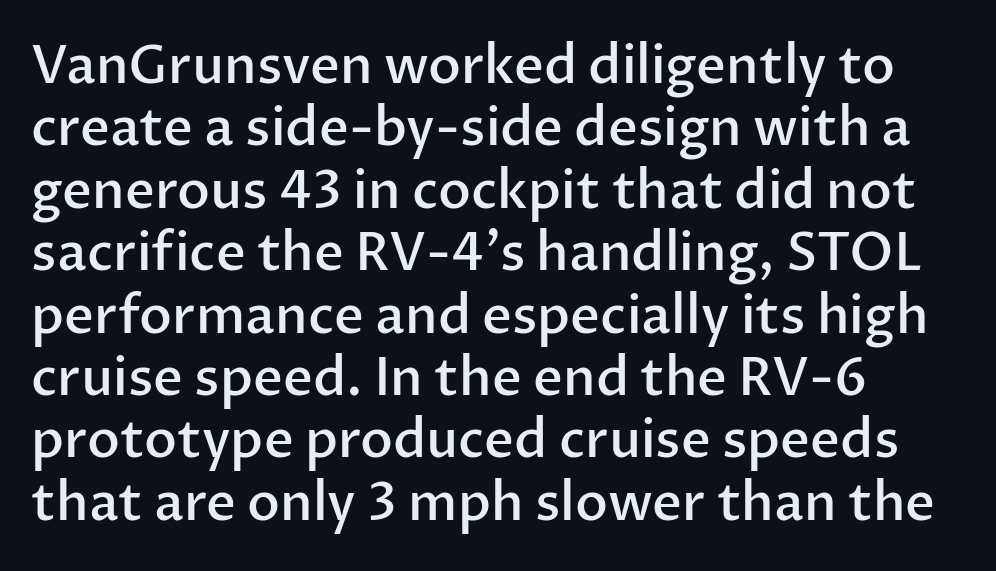
{"serif": "no", "italic": "no", "bold": "semi", "weight": "semibold", "width": "normal", "stroke_contrast": "low", "x_height": "medium", "monospaced": "no", "underline": "no", "align": "left", "line_spacing_ratio": 1.2, "letter_spacing": "normal", "letter_spacing_em": 0.0, "glyph_px": 52}
